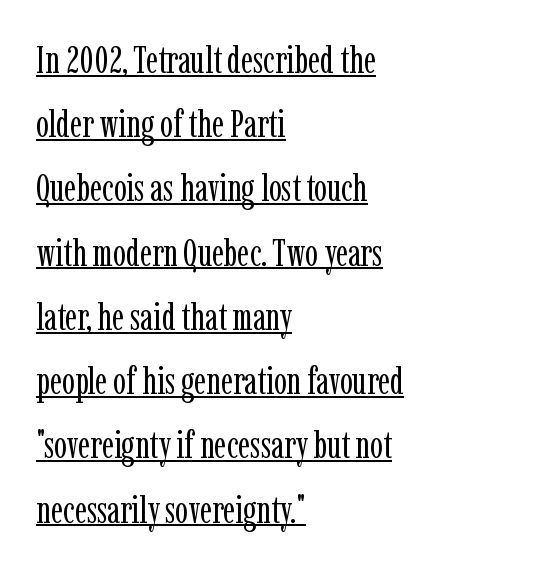
{"serif": "yes", "italic": "no", "bold": "no", "weight": "regular", "width": "condensed", "stroke_contrast": "low", "x_height": "medium", "monospaced": "no", "underline": "yes", "align": "left", "line_spacing": "normal", "line_spacing_ratio": 1.69, "letter_spacing": "normal", "letter_spacing_em": 0.0, "glyph_px": 38}
